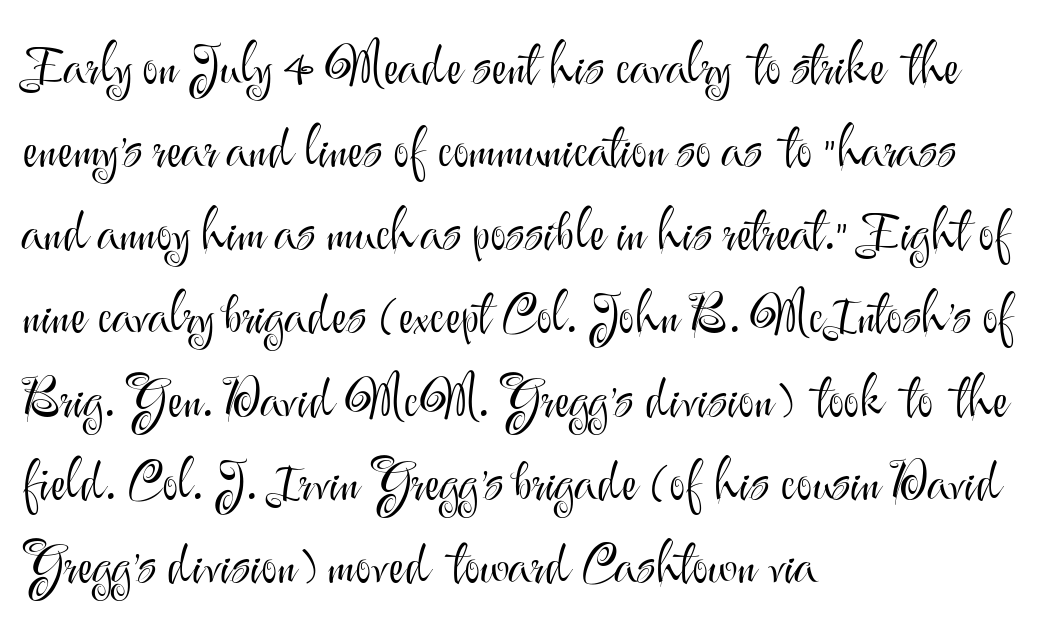
The image shows 54 px light sans-serif type; set left-aligned, normal line spacing (1.54x), normal letter spacing, not underlined; medium stroke contrast and a small x-height.
